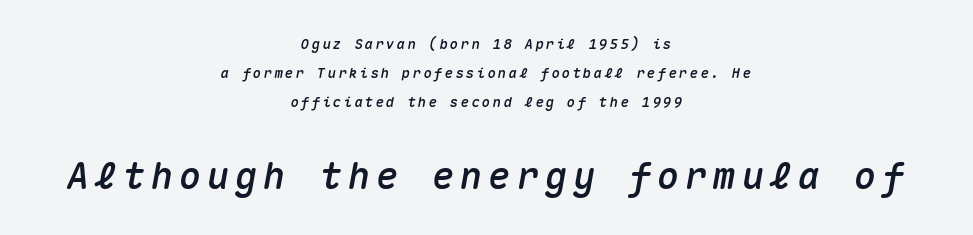
The image shows 37 px text type, italic (leaning right), monospaced; set centered, loose line spacing (2.07x), not underlined; the second (bottom) block is 2.64x larger; medium stroke contrast and a medium x-height.
